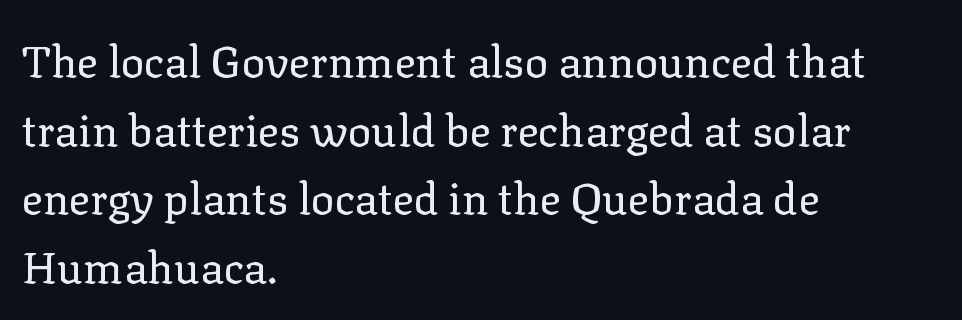
Q: Is the text bold? A: No.
Q: Is the text italic (slanted)? A: No, it is upright.
Q: Is the typeface a serif or a sans-serif typeface? A: Serif.
Q: Is the text underlined? A: No.
Q: How is the paragraph aligned? A: Left-aligned.
Q: Is the spacing between letters normal or unusually wide? A: Normal.
Q: Is the spacing between lines tight, normal or loose? A: Normal.
Q: Width (condensed, normal, or wide)? A: Normal.
Q: Stroke contrast? A: Low.
Q: x-height? A: Medium.
Q: Monospaced? A: No.
